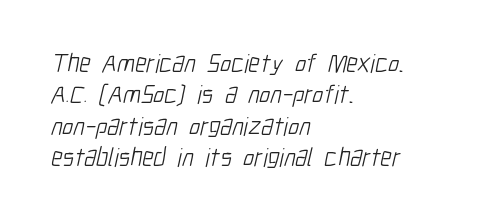
The image shows 26 px text type; set left-aligned, line spacing 1.21x, normal letter spacing, not underlined.
